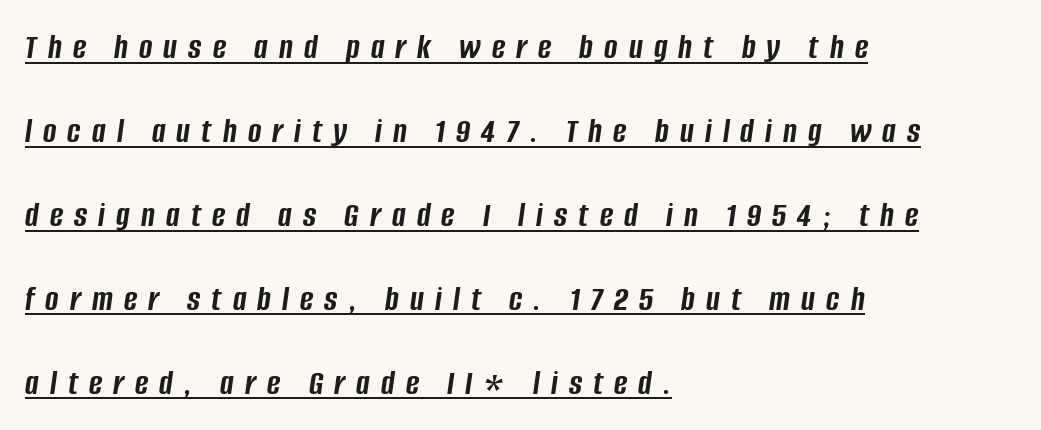
Q: Is the text bold? A: Yes.
Q: Is the text italic (slanted)? A: Yes, it leans right by about 8 degrees.
Q: Is the text underlined? A: Yes.
Q: How is the paragraph aligned? A: Left-aligned.
Q: Is the spacing between letters normal or unusually wide? A: Unusually wide.
Q: Is the spacing between lines tight, normal or loose? A: Loose.
Q: Width (condensed, normal, or wide)? A: Condensed.
Q: Stroke contrast? A: Low.
Q: x-height? A: Large.
Q: Monospaced? A: No.
